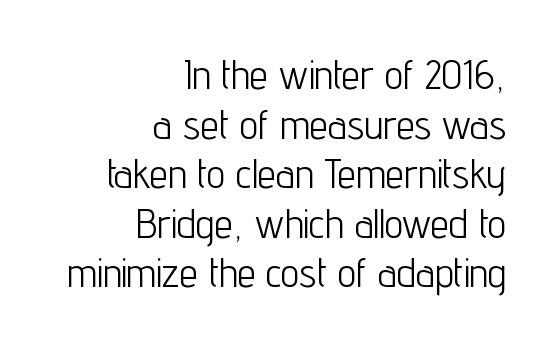
Think of a printed novel: that variable character pitch is what you see here. Unlike italic type, these characters show no tilt at all. The font sits on the lighter half of the weight spectrum, regular included. The rendering keeps characters at their native spacing.
